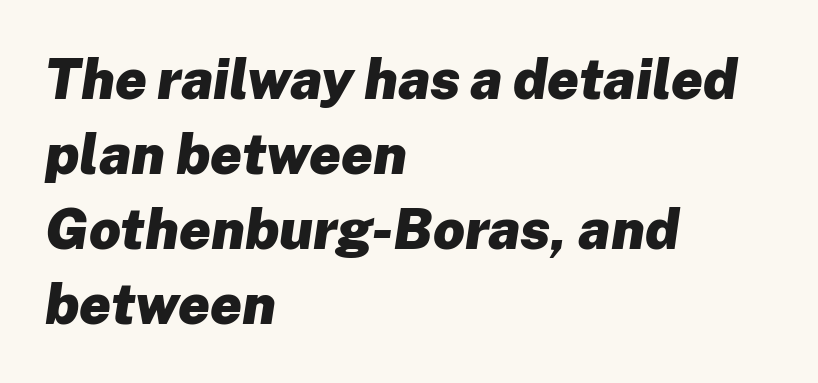
Any mark beneath the type? The region is blank. Default kerning and tracking; the words read as compact shapes. The face used here has a pronounced slope to its letters. Caption: multi-line text, flush left, ragged right.
